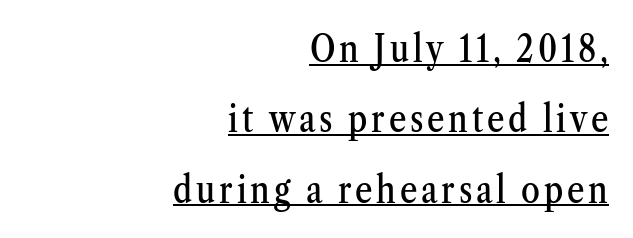
{"serif": "yes", "italic": "no", "width": "condensed", "stroke_contrast": "medium", "x_height": "medium", "monospaced": "no", "underline": "yes", "align": "right", "line_spacing_ratio": 1.85, "glyph_px": 38}
